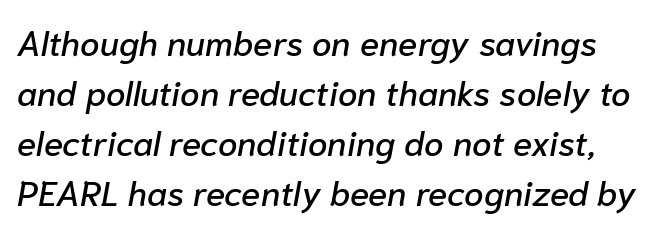
Here the designer chose a conventional face with non-uniform glyph widths. If you drew a line through each stem, it would be angled. Letter spacing: default. Just letters on the line, the space beneath them empty. Line spacing here is normal.
